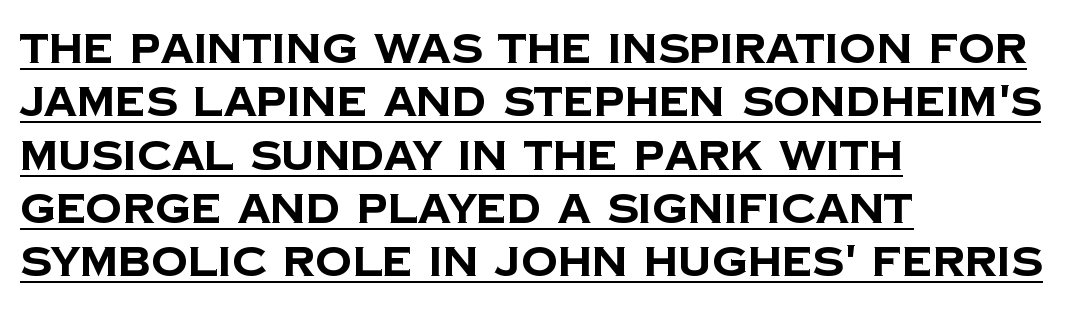
{"serif": "no", "bold": "yes", "weight": "bold", "width": "normal", "stroke_contrast": "low", "x_height": "large", "monospaced": "no", "underline": "yes", "align": "left", "line_spacing": "normal", "line_spacing_ratio": 1.3, "letter_spacing": "normal", "letter_spacing_em": 0.0, "glyph_px": 41}
